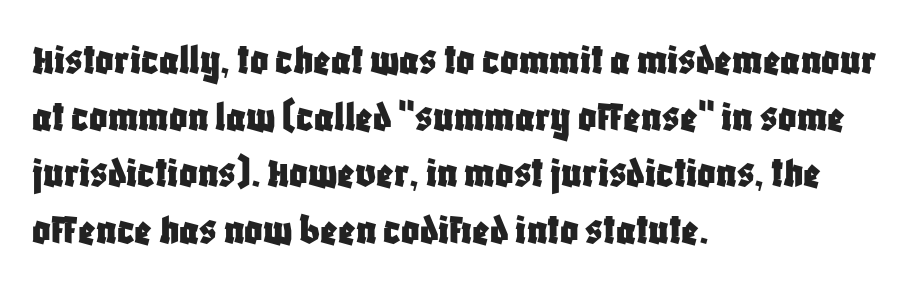
The image shows 45 px condensed sans-serif type, upright; set left-aligned, normal line spacing (1.26x), normal letter spacing, not underlined; low stroke contrast and a large x-height.
